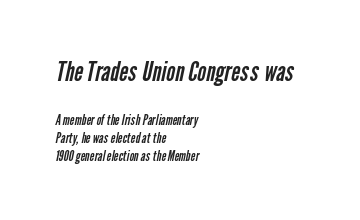
{"bold": "no", "underline": "no", "align": "left", "line_spacing": "normal", "line_spacing_ratio": 1.28, "letter_spacing": "normal", "letter_spacing_em": 0.0, "larger_block": "first", "size_ratio": 1.93, "glyph_px": 27}
